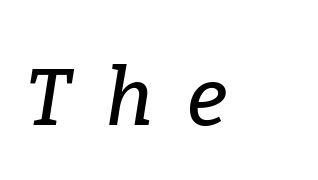
Q: Is the text italic (slanted)? A: Yes, it leans right by about 9 degrees.
Q: Is the typeface a serif or a sans-serif typeface? A: Serif.
Q: Is the text underlined? A: No.
Q: Is the spacing between letters normal or unusually wide? A: Unusually wide.
Q: Width (condensed, normal, or wide)? A: Normal.
Q: Stroke contrast? A: Low.
Q: x-height? A: Medium.
Q: Monospaced? A: No.
